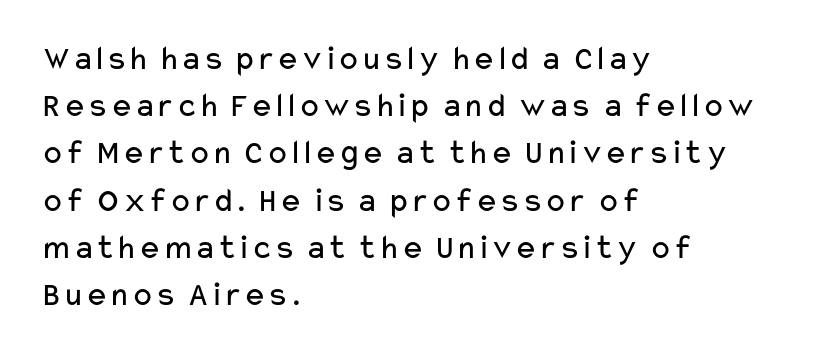
{"serif": "no", "italic": "no", "bold": "no", "weight": "regular", "width": "wide", "stroke_contrast": "low", "x_height": "medium", "monospaced": "no", "underline": "no", "align": "left", "line_spacing": "normal", "line_spacing_ratio": 1.35, "letter_spacing": "normal", "letter_spacing_em": 0.0, "glyph_px": 35}
